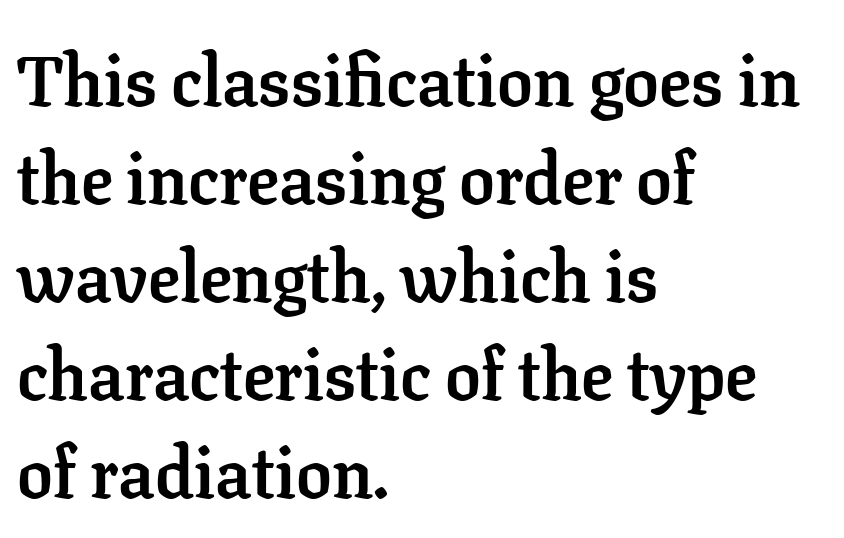
{"serif": "yes", "italic": "no", "bold": "yes", "weight": "semibold", "width": "normal", "stroke_contrast": "low", "x_height": "medium", "monospaced": "no", "underline": "no", "align": "left", "line_spacing": "normal", "line_spacing_ratio": 1.38, "letter_spacing": "normal", "letter_spacing_em": 0.0, "glyph_px": 71}
